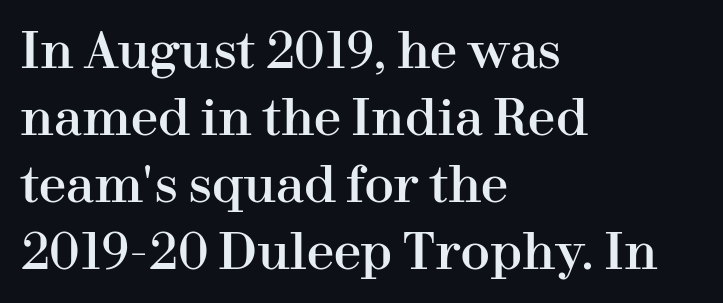
The image shows 49 px serif type, upright; set left-aligned, normal line spacing (1.37x), normal letter spacing, not underlined; high stroke contrast and a medium x-height.
